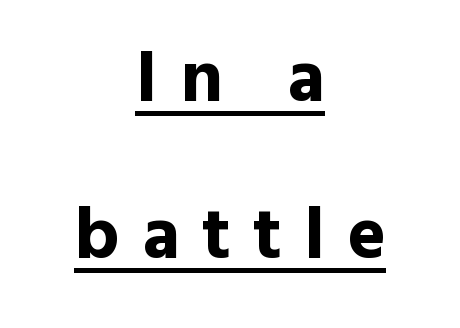
The image shows 73 px bold sans-serif type, upright; set centered, loose line spacing (2.15x), unusually wide letter spacing (+0.31 em), underlined; a medium x-height.
